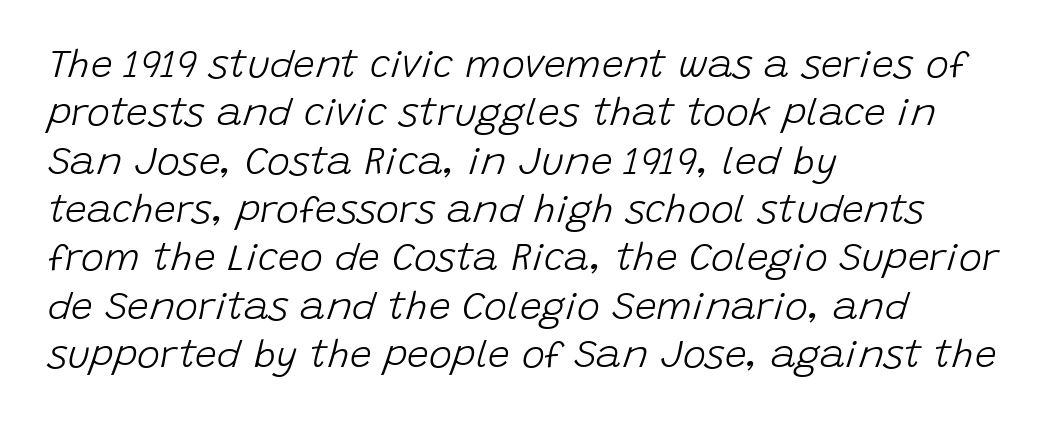
The image shows 39 px light type, italic (leaning right); set left-aligned, line spacing 1.24x, normal letter spacing, not underlined; low stroke contrast and a large x-height.
